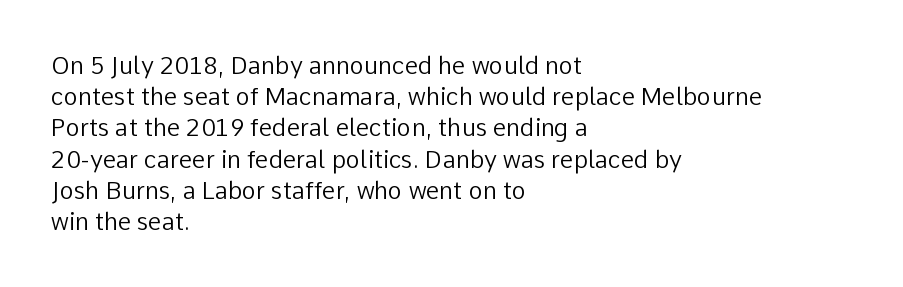
The image shows 24 px text type, upright; set left-aligned, normal line spacing (1.3x), normal letter spacing, not underlined.
